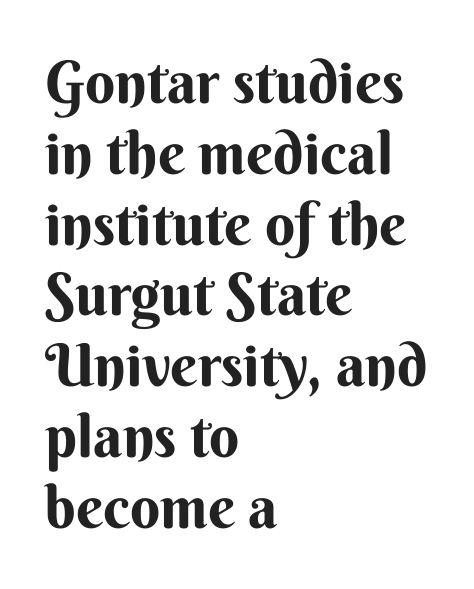
Each letter keeps its own natural width here, so spacing adapts to shape. Caption: multi-line text, flush left, ragged right. Nobody touched the tracking dial on this one. Is this a sans? Yes — the strokes have no serifs. These words are printed bold, with thick strokes throughout. Type without underlining.
